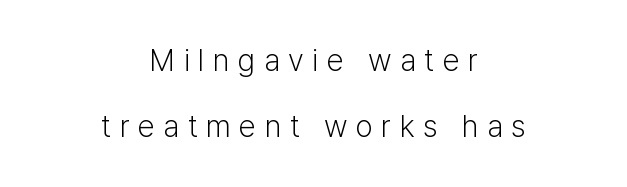
Visually the block forms a symmetrical silhouette, jagged on both flanks. The words here are not underlined. This block would shrink considerably if given ordinary leading; it's expanded now. I'd call this a sans setting — the letters go barefoot. Weight: regular or lighter. The face used here is proportionally spaced, like ordinary book or web type.
